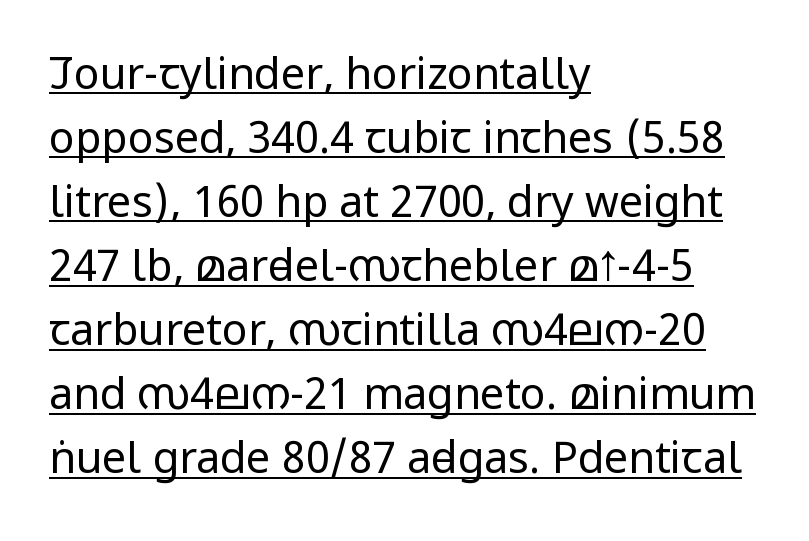
{"serif": "no", "italic": "no", "bold": "no", "weight": "regular", "width": "condensed", "stroke_contrast": "low", "x_height": "large", "monospaced": "no", "underline": "yes", "align": "left", "line_spacing": "normal", "line_spacing_ratio": 1.49, "letter_spacing": "normal", "letter_spacing_em": 0.0, "glyph_px": 43}
